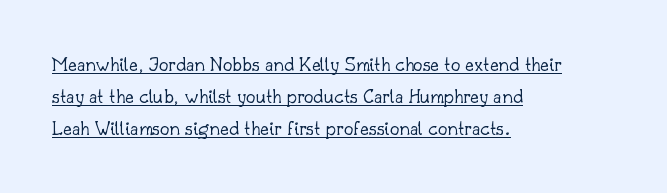
The image shows 21 px text type, upright; set left-aligned, normal line spacing (1.53x), normal letter spacing, underlined.
